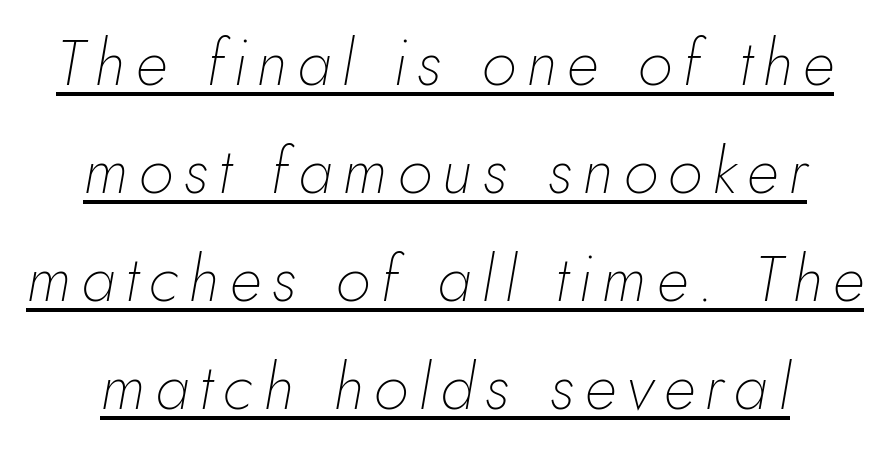
{"italic": "yes", "lean": "right", "slant_degrees": 10, "bold": "no", "weight": "thin", "width": "normal", "stroke_contrast": "low", "x_height": "small", "monospaced": "no", "underline": "yes", "align": "center", "line_spacing": "normal", "line_spacing_ratio": 1.69, "glyph_px": 64}
